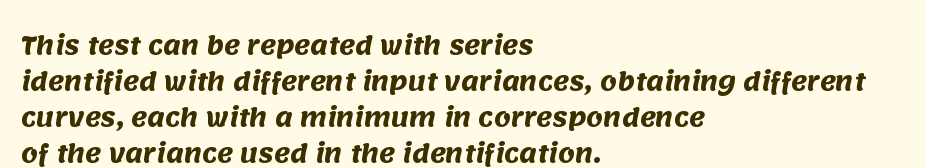
Letter spacing: default. A bare baseline throughout the passage. Each new line begins a customary step beneath the previous one. Which margin do the lines hug? The left one — the right edge is uneven.
